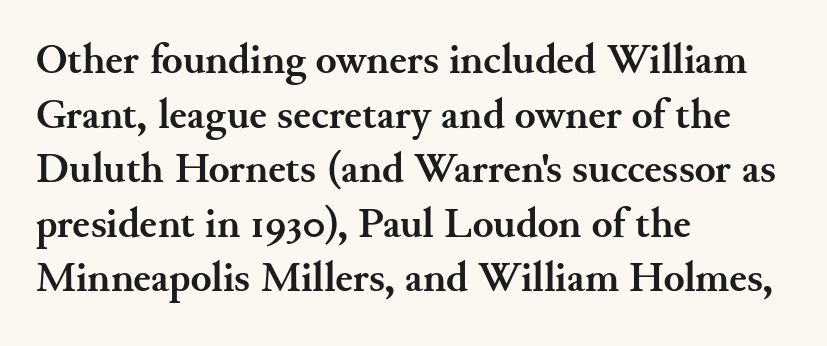
The image shows 43 px semibold serif type, upright; set left-aligned, normal line spacing (1.27x), normal letter spacing, not underlined; medium stroke contrast and a small x-height.
